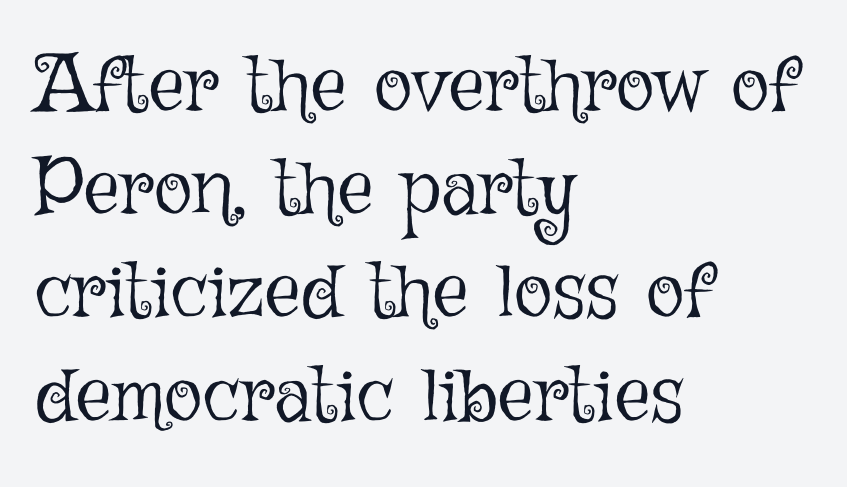
A typesetter would mark this as roman, not italic. One glance says typical: line gaps are just what's usual. Nothing unusual about the tracking: characters are spaced as the font intends. The passage shown is typed in a proportional face where columns would drift. Caption: face not bold, strokes unweighted. The rendering anchors every line to the left-hand side.
